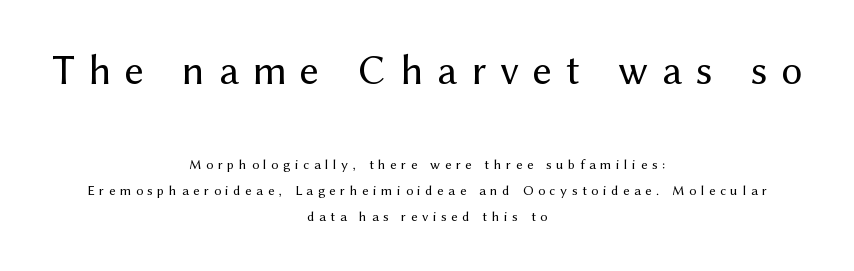
The image shows 42 px regular-weight sans-serif type, upright; set centered, line spacing 1.83x, unusually wide letter spacing (+0.33 em), not underlined; the first (top) block is 3.0x larger; medium stroke contrast and a medium x-height.
